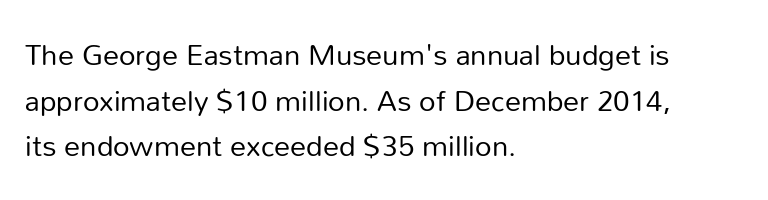
The image shows 29 px regular-weight sans-serif type, upright; set left-aligned, normal line spacing (1.57x), normal letter spacing, not underlined; low stroke contrast and a medium x-height.
